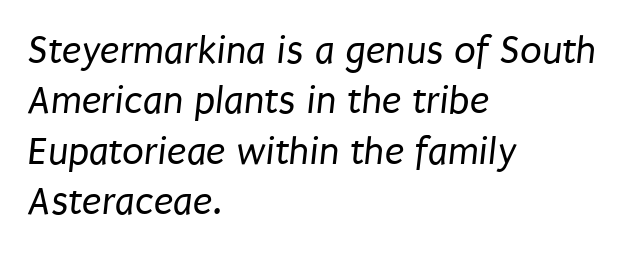
Q: Is the text bold? A: No.
Q: Is the typeface a serif or a sans-serif typeface? A: Sans-serif.
Q: Is the text underlined? A: No.
Q: How is the paragraph aligned? A: Left-aligned.
Q: Is the spacing between letters normal or unusually wide? A: Normal.
Q: Is the spacing between lines tight, normal or loose? A: Normal.
Q: Width (condensed, normal, or wide)? A: Condensed.
Q: Stroke contrast? A: Low.
Q: x-height? A: Large.
Q: Monospaced? A: No.
